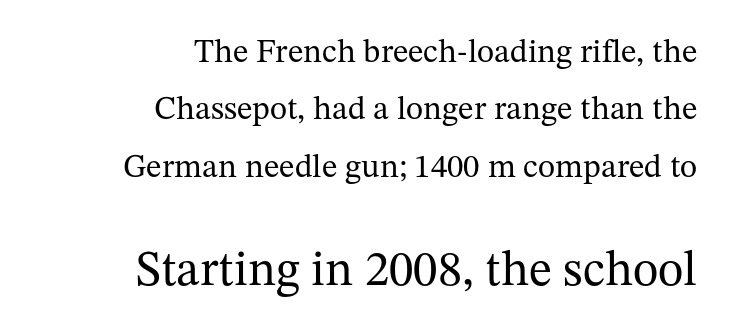
The image shows 49 px regular-weight serif type, upright; set right-aligned, line spacing 1.74x, normal letter spacing, not underlined; the second (bottom) block is 1.48x larger; medium stroke contrast and a medium x-height.
